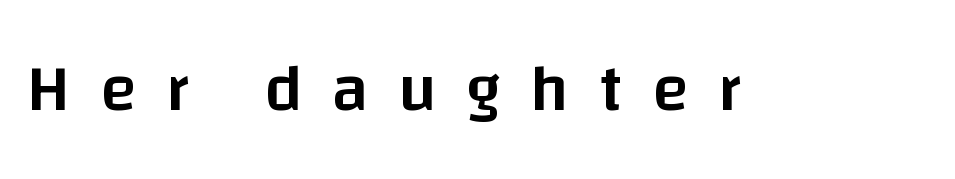
{"serif": "no", "italic": "no", "bold": "semi", "weight": "semibold", "width": "normal", "stroke_contrast": "low", "x_height": "large", "monospaced": "no", "underline": "no", "letter_spacing": "wide", "letter_spacing_em": 0.44, "glyph_px": 67}
